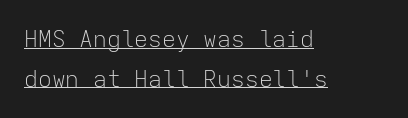
{"italic": "no", "bold": "no", "underline": "yes", "align": "left", "line_spacing_ratio": 1.72, "letter_spacing": "normal", "letter_spacing_em": 0.0, "glyph_px": 23}
